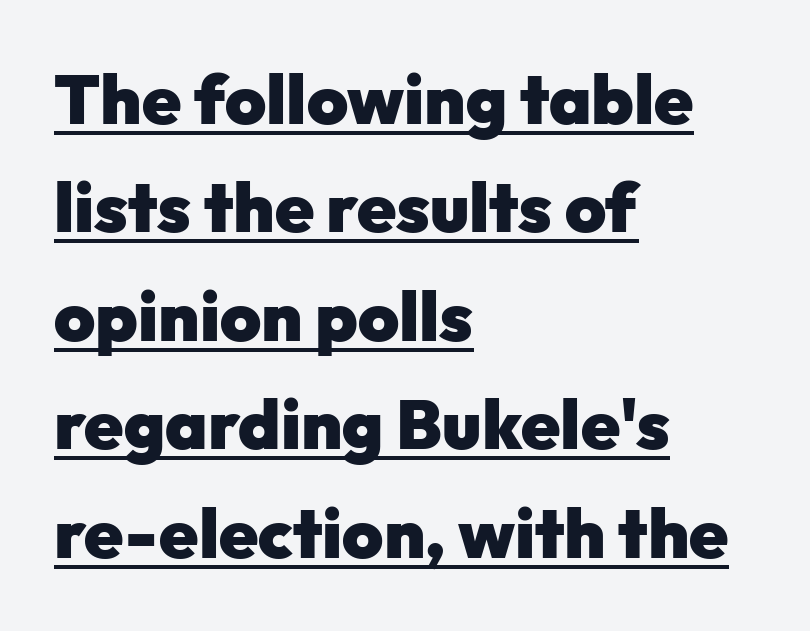
Q: Is the text bold? A: Yes.
Q: Is the text italic (slanted)? A: No, it is upright.
Q: Is the typeface a serif or a sans-serif typeface? A: Sans-serif.
Q: Is the text underlined? A: Yes.
Q: How is the paragraph aligned? A: Left-aligned.
Q: Is the spacing between letters normal or unusually wide? A: Normal.
Q: Is the spacing between lines tight, normal or loose? A: Normal.
Q: Width (condensed, normal, or wide)? A: Normal.
Q: Stroke contrast? A: Low.
Q: x-height? A: Medium.
Q: Monospaced? A: No.
